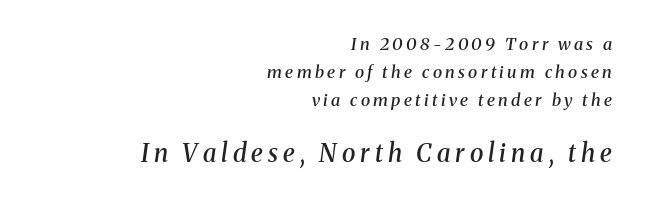
Q: Is the text bold? A: Semi-bold.
Q: Is the text italic (slanted)? A: Yes, it leans right by about 8 degrees.
Q: Is the text underlined? A: No.
Q: How is the paragraph aligned? A: Right-aligned.
Q: Is the spacing between letters normal or unusually wide? A: Unusually wide.
Q: Is the spacing between lines tight, normal or loose? A: Normal.
Q: Which block of text is set in a larger size, the first (top) or the second (bottom)? A: The second (bottom) one.
